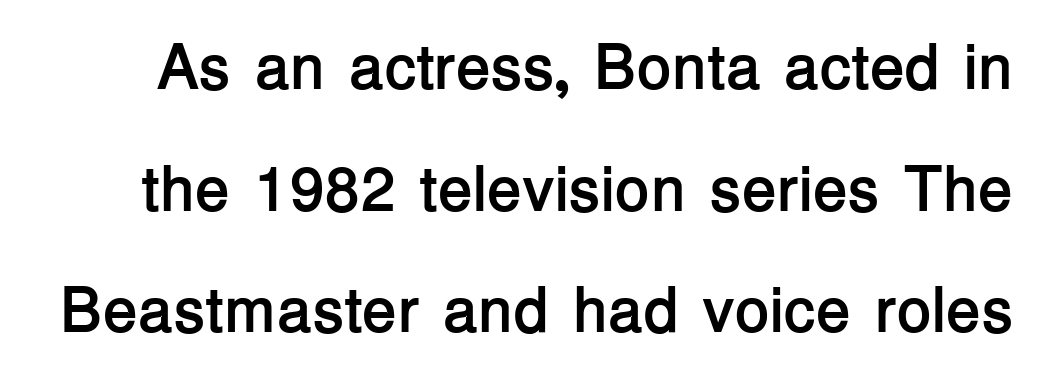
The image shows 64 px semibold sans-serif type, upright; set loose line spacing (1.9x), normal letter spacing, not underlined; low stroke contrast and a medium x-height.
